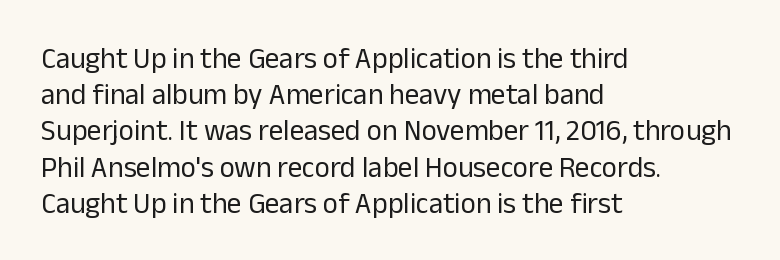
The passage shown is not bold in any degree. This rendering features lettering with no underline. Tall strokes in this sample are plumb rather than angled. Alignment: flush left. Notice how descenders clear the ascenders below comfortably — that's standard leading.
